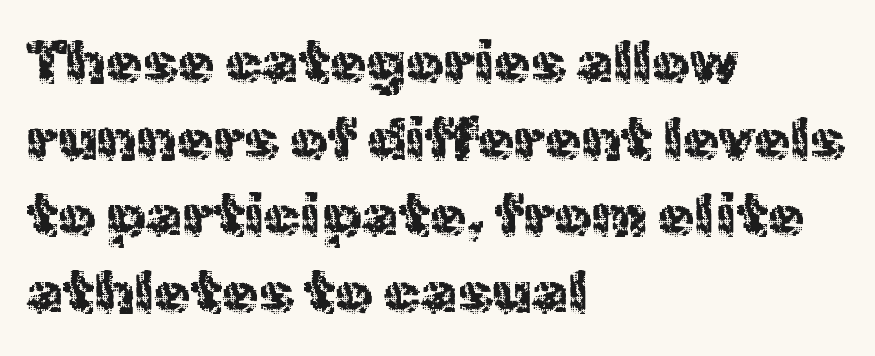
Q: Is the text bold? A: No.
Q: Is the text italic (slanted)? A: No, it is upright.
Q: Is the typeface a serif or a sans-serif typeface? A: Sans-serif.
Q: Is the text underlined? A: No.
Q: How is the paragraph aligned? A: Left-aligned.
Q: Is the spacing between letters normal or unusually wide? A: Normal.
Q: Is the spacing between lines tight, normal or loose? A: Normal.
Q: Width (condensed, normal, or wide)? A: Normal.
Q: x-height? A: Medium.
Q: Monospaced? A: No.
